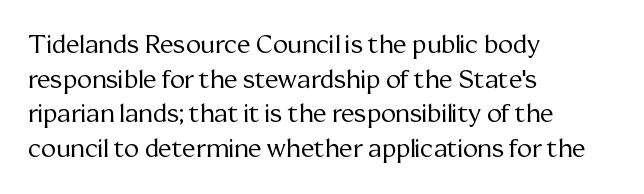
The image shows 25 px text type, upright; set left-aligned, normal line spacing (1.39x), normal letter spacing, not underlined.
